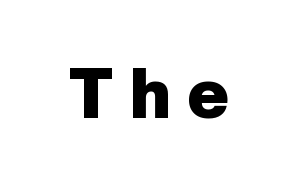
The image shows 70 px heavy sans-serif type, upright; set unusually wide letter spacing (+0.25 em), not underlined; low stroke contrast and a medium x-height.
